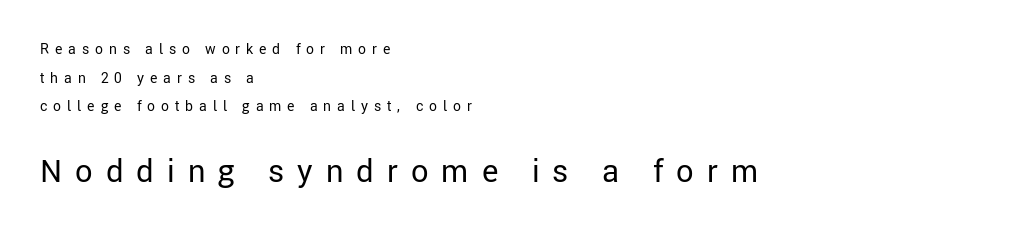
{"serif": "no", "italic": "no", "bold": "no", "weight": "regular", "width": "normal", "stroke_contrast": "low", "x_height": "medium", "monospaced": "no", "underline": "no", "align": "left", "line_spacing": "loose", "line_spacing_ratio": 2.05, "letter_spacing": "wide", "letter_spacing_em": 0.42, "larger_block": "second", "size_ratio": 2.21, "glyph_px": 31}
